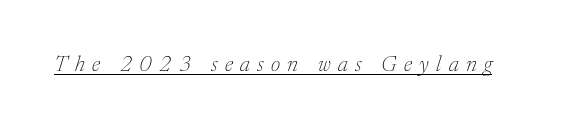
Stroke thickness stays within the range of a standard reading face or lighter. Look at the tracking — it's clearly loosened, letters drifting apart. An italicized treatment has been applied to the whole sample. Every word sits above its own underline.
